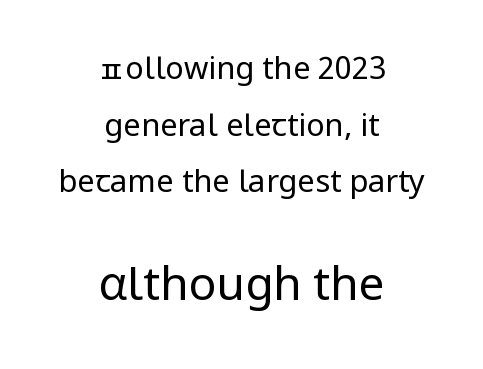
The later block is typeset at a bigger size than the earlier block. Classification — sans serif. The area under the type is left untouched. Inter-character spacing is left at the font's built-in metrics. These lines are centered, leaving both edges ragged. Ordinary non-slanted type is in use.
